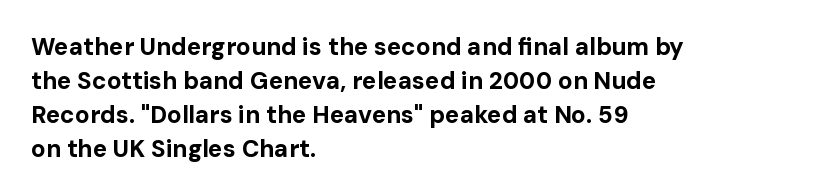
The image shows 24 px bold type, upright; set left-aligned, normal line spacing (1.41x), normal letter spacing, not underlined.
